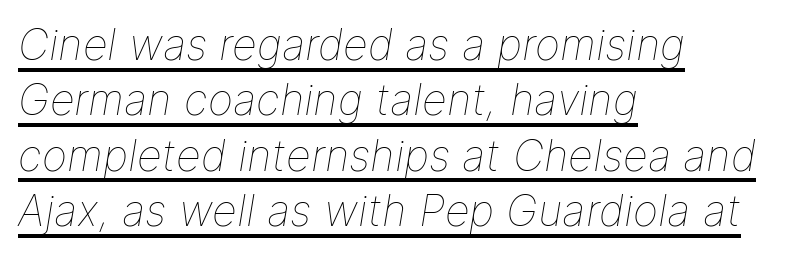
{"italic": "yes", "lean": "right", "slant_degrees": 9, "bold": "no", "weight": "thin", "width": "normal", "stroke_contrast": "low", "x_height": "medium", "monospaced": "no", "underline": "yes", "align": "left", "line_spacing": "normal", "line_spacing_ratio": 1.29, "letter_spacing": "normal", "letter_spacing_em": 0.0, "glyph_px": 43}
